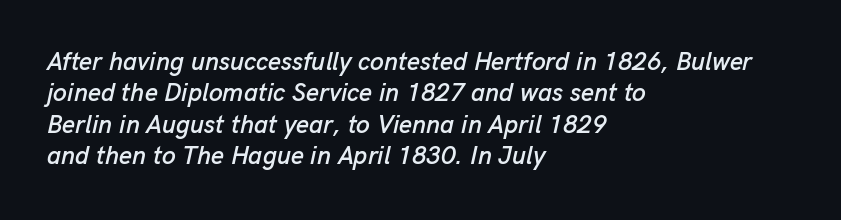
The image shows 25 px text type, italic (leaning right); set left-aligned, normal line spacing (1.26x), normal letter spacing, not underlined.
